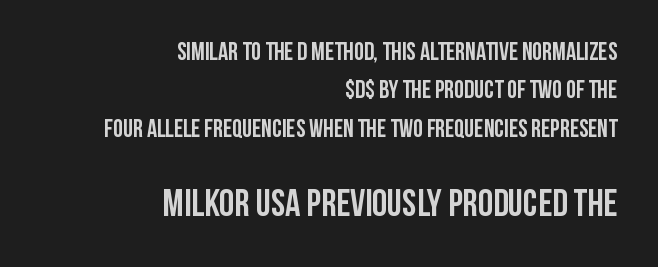
Q: Is the text bold? A: Yes.
Q: Is the text italic (slanted)? A: No, it is upright.
Q: Is the typeface a serif or a sans-serif typeface? A: Sans-serif.
Q: Is the text underlined? A: No.
Q: How is the paragraph aligned? A: Right-aligned.
Q: Is the spacing between letters normal or unusually wide? A: Normal.
Q: Is the spacing between lines tight, normal or loose? A: Normal.
Q: Which block of text is set in a larger size, the first (top) or the second (bottom)? A: The second (bottom) one.
Q: Width (condensed, normal, or wide)? A: Condensed.
Q: Stroke contrast? A: Low.
Q: x-height? A: Large.
Q: Monospaced? A: No.
